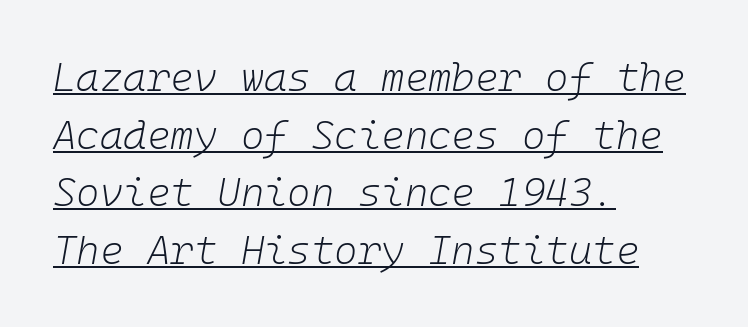
Q: Is the text bold? A: No.
Q: Is the text italic (slanted)? A: Yes, it leans right by about 10 degrees.
Q: Is the text underlined? A: Yes.
Q: How is the paragraph aligned? A: Left-aligned.
Q: Is the spacing between letters normal or unusually wide? A: Normal.
Q: Is the spacing between lines tight, normal or loose? A: Normal.
Q: Width (condensed, normal, or wide)? A: Normal.
Q: Stroke contrast? A: Low.
Q: x-height? A: Medium.
Q: Monospaced? A: Yes.
